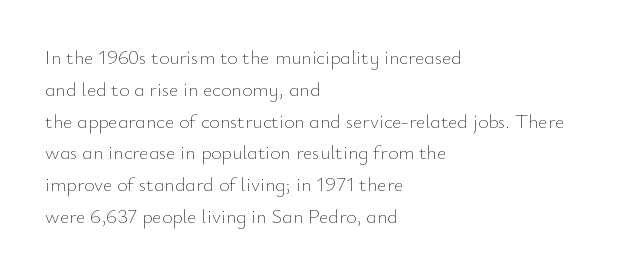
{"italic": "no", "bold": "no", "underline": "no", "align": "left", "line_spacing": "normal", "line_spacing_ratio": 1.59, "letter_spacing": "normal", "letter_spacing_em": 0.0, "glyph_px": 20}
